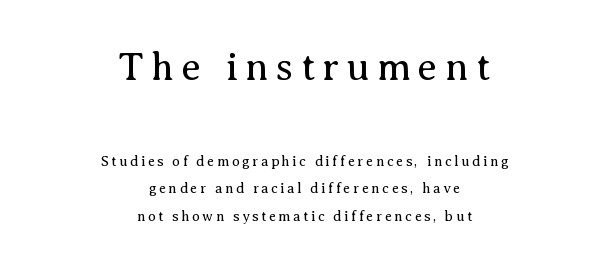
The more generous point size was reserved for the upper chunk. The type sits square on the baseline with zero lean. In terms of letterform style, serifs are clearly present. Counters stay open thanks to moderate or lighter strokes.
